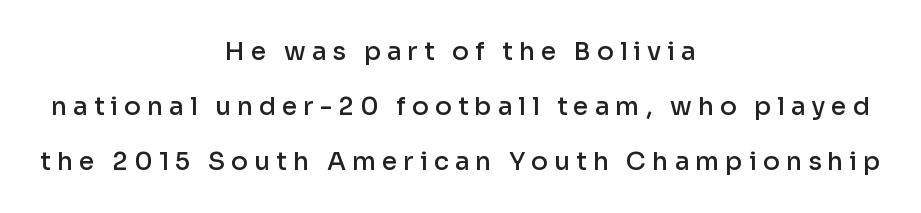
{"italic": "no", "bold": "semi", "underline": "no", "align": "center", "line_spacing": "loose", "line_spacing_ratio": 2.2, "letter_spacing": "wide", "letter_spacing_em": 0.24, "glyph_px": 25}
